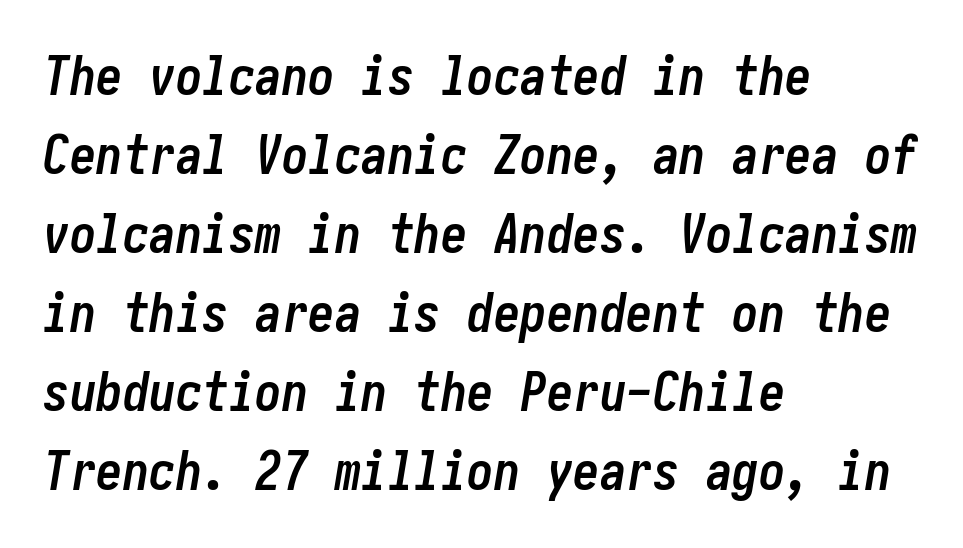
The image shows 53 px semibold, condensed type, italic (leaning right); set left-aligned, normal line spacing (1.49x), normal letter spacing, not underlined; low stroke contrast and a medium x-height.
